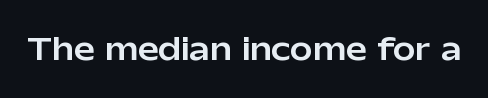
{"serif": "no", "italic": "no", "width": "normal", "stroke_contrast": "low", "x_height": "medium", "monospaced": "no", "underline": "no", "letter_spacing": "normal", "letter_spacing_em": 0.0, "glyph_px": 30}
